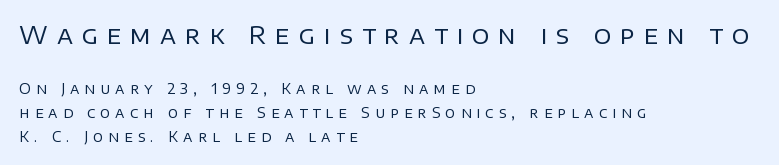
The letterforms stand isolated, each surrounded by extra space. Which margin do the lines hug? The left one — the right edge is uneven. Letters have the restrained weight of plain body copy at most. Between these two stacked blocks, the higher one wins on size. Rows of type keep a routine distance in the vertical direction.
